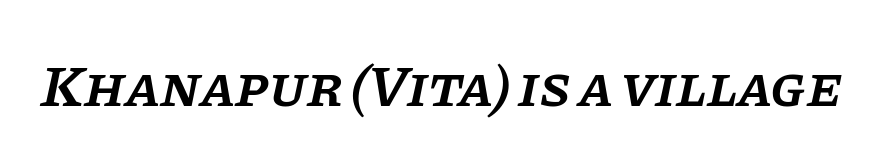
The rendering uses natural spacing where letterforms have individual widths. Words float on clear page, feet unadorned. There is no visible air inserted between adjacent glyphs. The passage shown is semibold, sitting just below true bold.
